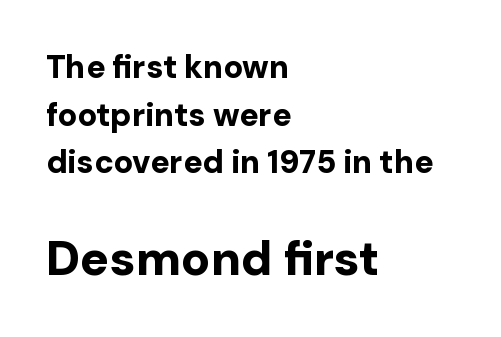
The image shows 48 px bold sans-serif type, upright; set left-aligned, normal line spacing (1.49x), normal letter spacing, not underlined; the second (bottom) block is 1.5x larger; low stroke contrast and a medium x-height.
